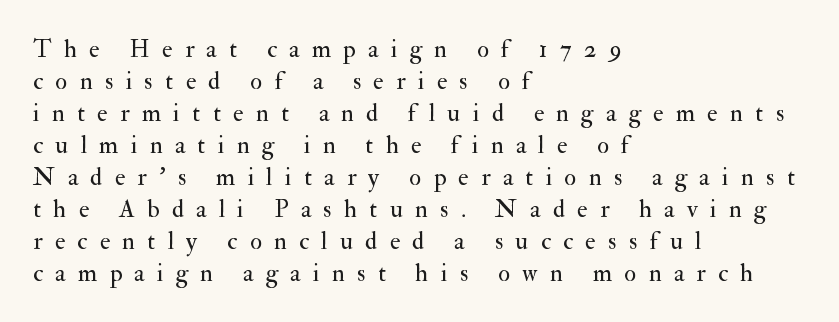
{"italic": "no", "bold": "no", "underline": "no", "align": "left", "line_spacing": "normal", "line_spacing_ratio": 1.28, "letter_spacing": "wide", "letter_spacing_em": 0.49, "glyph_px": 25}
